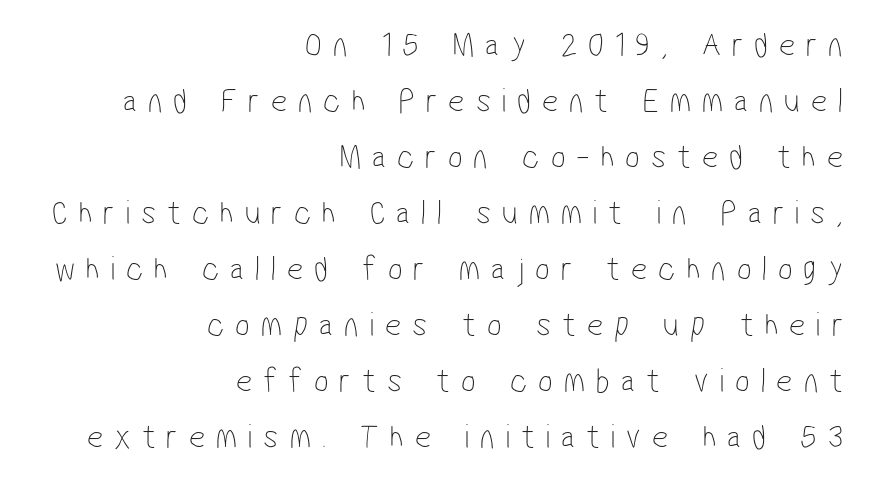
Q: Is the text bold? A: No.
Q: Is the typeface a serif or a sans-serif typeface? A: Sans-serif.
Q: Is the text underlined? A: No.
Q: How is the paragraph aligned? A: Right-aligned.
Q: Is the spacing between letters normal or unusually wide? A: Unusually wide.
Q: Is the spacing between lines tight, normal or loose? A: Normal.
Q: Width (condensed, normal, or wide)? A: Condensed.
Q: Stroke contrast? A: Low.
Q: x-height? A: Medium.
Q: Monospaced? A: No.
